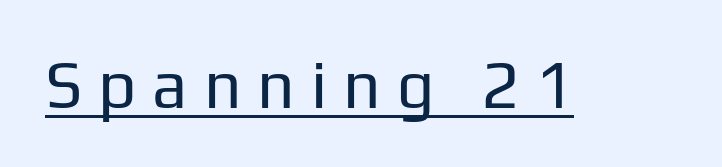
Letters have the restrained weight of plain body copy at most. This is the regular roman posture of the typeface. In terms of letterspacing, this is a distinctly airy, spread setting. Proportional: the letters do not fall into vertical columns. The designer went with a sans here, leaving each stem footless. Compared with undecorated copy, this sample adds a rule below the words.
